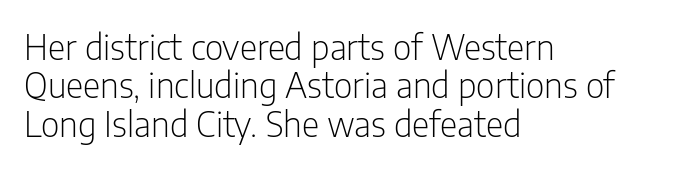
Q: Is the text bold? A: No.
Q: Is the text italic (slanted)? A: No, it is upright.
Q: Is the typeface a serif or a sans-serif typeface? A: Sans-serif.
Q: Is the text underlined? A: No.
Q: How is the paragraph aligned? A: Left-aligned.
Q: Is the spacing between letters normal or unusually wide? A: Normal.
Q: Is the spacing between lines tight, normal or loose? A: Tight.
Q: Width (condensed, normal, or wide)? A: Condensed.
Q: Stroke contrast? A: Low.
Q: x-height? A: Medium.
Q: Monospaced? A: No.
